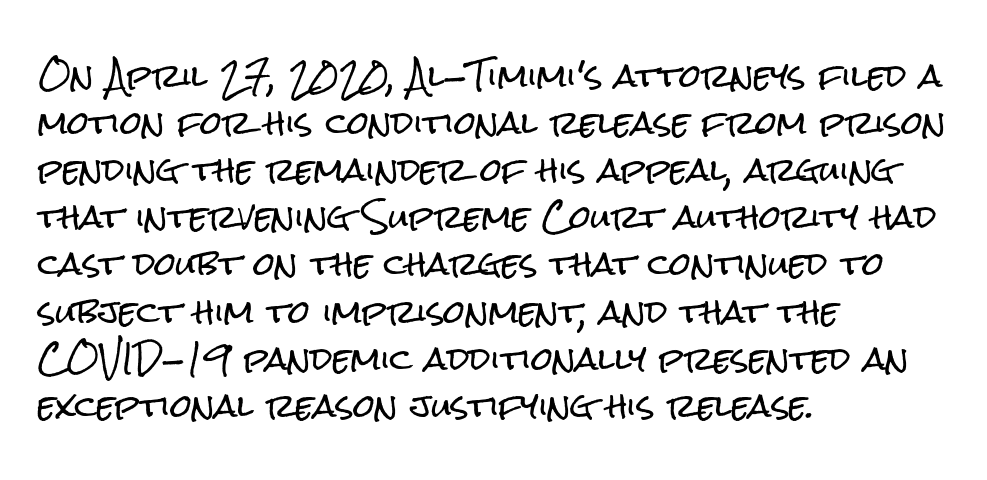
Q: Is the text italic (slanted)? A: No, it is upright.
Q: Is the typeface a serif or a sans-serif typeface? A: Sans-serif.
Q: Is the text underlined? A: No.
Q: How is the paragraph aligned? A: Left-aligned.
Q: Is the spacing between letters normal or unusually wide? A: Normal.
Q: Is the spacing between lines tight, normal or loose? A: Normal.
Q: Width (condensed, normal, or wide)? A: Condensed.
Q: Stroke contrast? A: Low.
Q: x-height? A: Medium.
Q: Monospaced? A: No.
